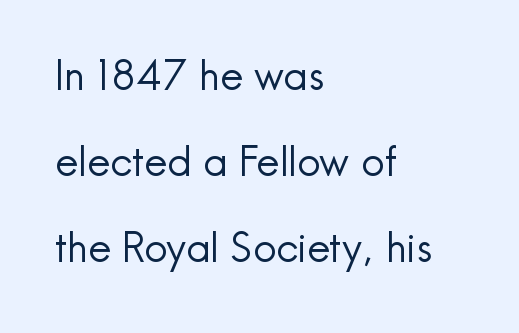
The passage shown stacks its lines with a broad gap. Posture: vertical. Note: no serifs on the glyphs. The passage shown is typed in a proportional face where columns would drift. The passage shown has conventional tracking throughout. All the whitespace from short lines collects on the right.
